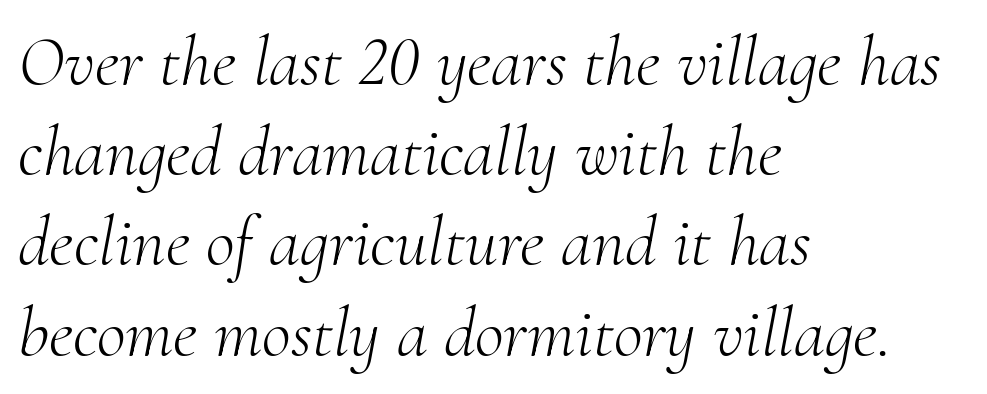
Notice how the stems are inclined rather than vertical — that's the hallmark of italics. The text block is weighted toward the left margin, trailing off unevenly rightward. The strip under each line holds only bare page. The passage shown is typeset with a serif family.
